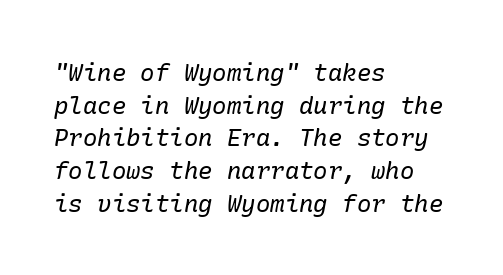
{"italic": "yes", "lean": "right", "slant_degrees": 10, "bold": "no", "underline": "no", "align": "left", "line_spacing": "normal", "line_spacing_ratio": 1.36, "letter_spacing": "normal", "letter_spacing_em": 0.0, "glyph_px": 24}
